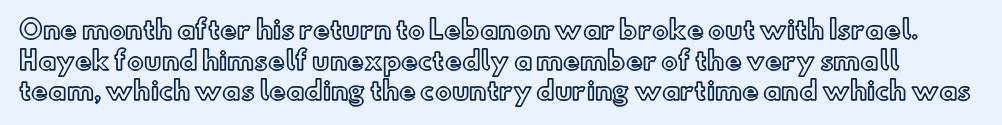
{"italic": "no", "underline": "no", "line_spacing_ratio": 1.23, "letter_spacing": "normal", "letter_spacing_em": 0.0, "glyph_px": 25}
